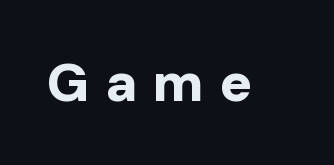
{"serif": "no", "italic": "no", "bold": "yes", "weight": "bold", "width": "normal", "stroke_contrast": "low", "x_height": "medium", "monospaced": "no", "underline": "no", "letter_spacing": "wide", "letter_spacing_em": 0.28, "glyph_px": 54}
